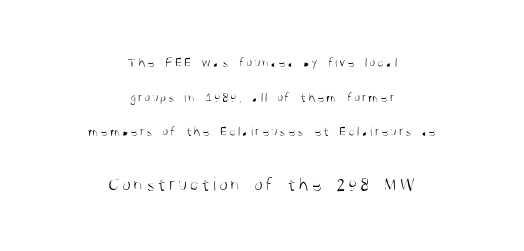
{"italic": "no", "bold": "no", "underline": "no", "align": "center", "line_spacing": "loose", "line_spacing_ratio": 2.48, "larger_block": "second", "size_ratio": 1.43, "glyph_px": 20}
